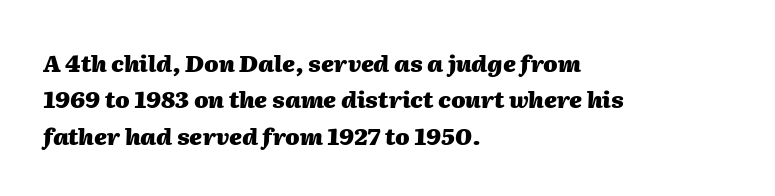
Q: Is the text bold? A: Yes.
Q: Is the text italic (slanted)? A: Yes, it leans right by about 2 degrees.
Q: Is the text underlined? A: No.
Q: How is the paragraph aligned? A: Left-aligned.
Q: Is the spacing between letters normal or unusually wide? A: Normal.
Q: Is the spacing between lines tight, normal or loose? A: Normal.
